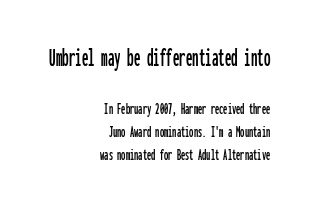
{"italic": "no", "underline": "no", "align": "right", "line_spacing": "normal", "line_spacing_ratio": 1.36, "letter_spacing": "normal", "letter_spacing_em": 0.0, "larger_block": "first", "size_ratio": 1.53, "glyph_px": 26}
